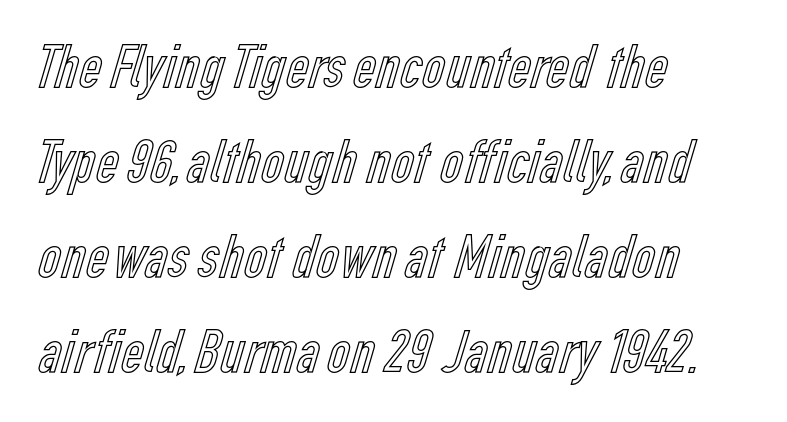
{"width": "condensed", "x_height": "medium", "monospaced": "no", "underline": "no", "align": "left", "line_spacing": "normal", "line_spacing_ratio": 1.51, "letter_spacing": "normal", "letter_spacing_em": 0.0, "glyph_px": 63}
